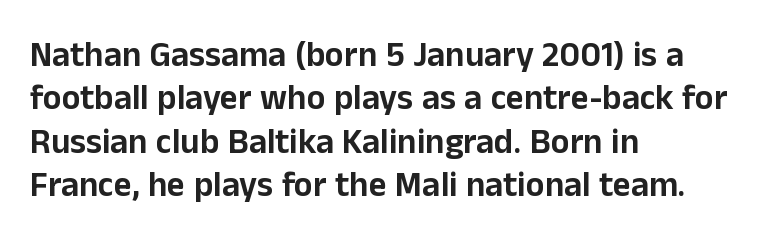
{"serif": "no", "italic": "no", "width": "normal", "stroke_contrast": "low", "x_height": "medium", "monospaced": "no", "underline": "no", "align": "left", "line_spacing_ratio": 1.24, "letter_spacing": "normal", "letter_spacing_em": 0.0, "glyph_px": 35}
